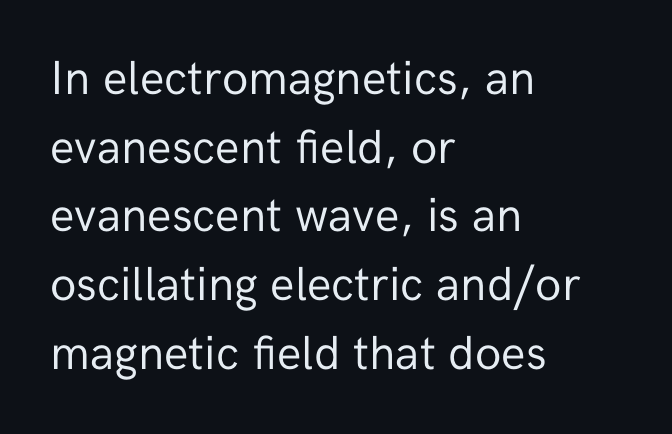
The image shows 48 px regular-weight sans-serif type, upright; set left-aligned, normal line spacing (1.43x), normal letter spacing, not underlined; low stroke contrast and a medium x-height.
